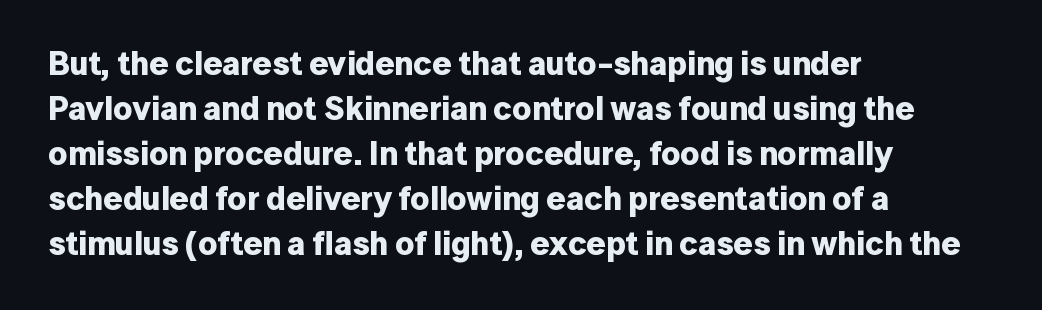
{"serif": "no", "italic": "no", "bold": "yes", "weight": "bold", "width": "normal", "stroke_contrast": "low", "x_height": "medium", "monospaced": "no", "underline": "no", "align": "left", "line_spacing": "normal", "line_spacing_ratio": 1.36, "letter_spacing": "normal", "letter_spacing_em": 0.0, "glyph_px": 33}
